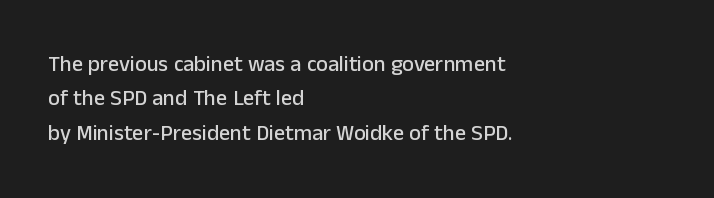
Q: Is the text italic (slanted)? A: No, it is upright.
Q: Is the text underlined? A: No.
Q: How is the paragraph aligned? A: Left-aligned.
Q: Is the spacing between letters normal or unusually wide? A: Normal.
Q: Is the spacing between lines tight, normal or loose? A: Normal.
